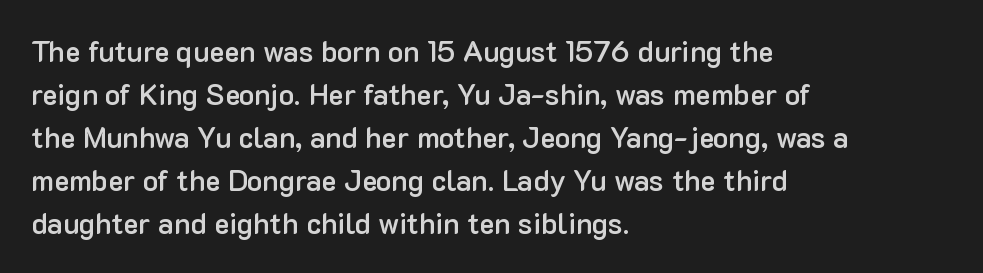
The image shows 29 px semibold sans-serif type, upright; set left-aligned, normal line spacing (1.48x), normal letter spacing, not underlined; low stroke contrast and a medium x-height.
